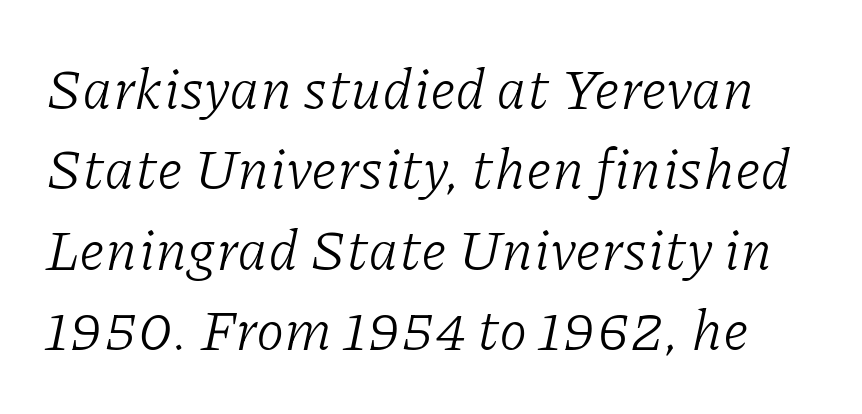
Q: Is the text bold? A: No.
Q: Is the text italic (slanted)? A: Yes, it leans right by about 11 degrees.
Q: Is the typeface a serif or a sans-serif typeface? A: Serif.
Q: Is the text underlined? A: No.
Q: Is the spacing between letters normal or unusually wide? A: Normal.
Q: Is the spacing between lines tight, normal or loose? A: Normal.
Q: Width (condensed, normal, or wide)? A: Normal.
Q: Stroke contrast? A: Low.
Q: x-height? A: Medium.
Q: Monospaced? A: No.
